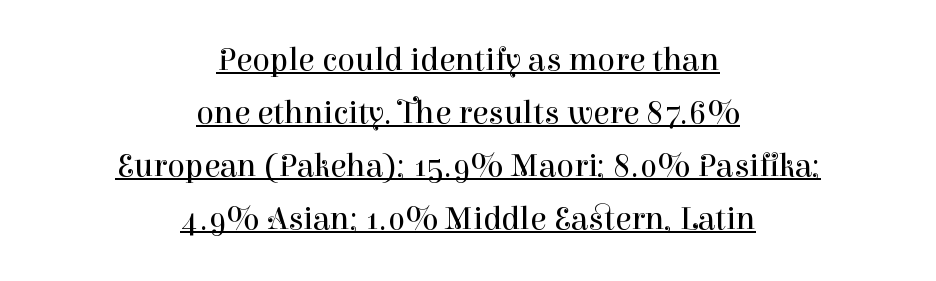
Q: Is the text bold? A: No.
Q: Is the text italic (slanted)? A: No, it is upright.
Q: Is the typeface a serif or a sans-serif typeface? A: Serif.
Q: Is the text underlined? A: Yes.
Q: How is the paragraph aligned? A: Centered.
Q: Is the spacing between letters normal or unusually wide? A: Normal.
Q: Is the spacing between lines tight, normal or loose? A: Normal.
Q: Width (condensed, normal, or wide)? A: Normal.
Q: Stroke contrast? A: High.
Q: x-height? A: Medium.
Q: Monospaced? A: No.
